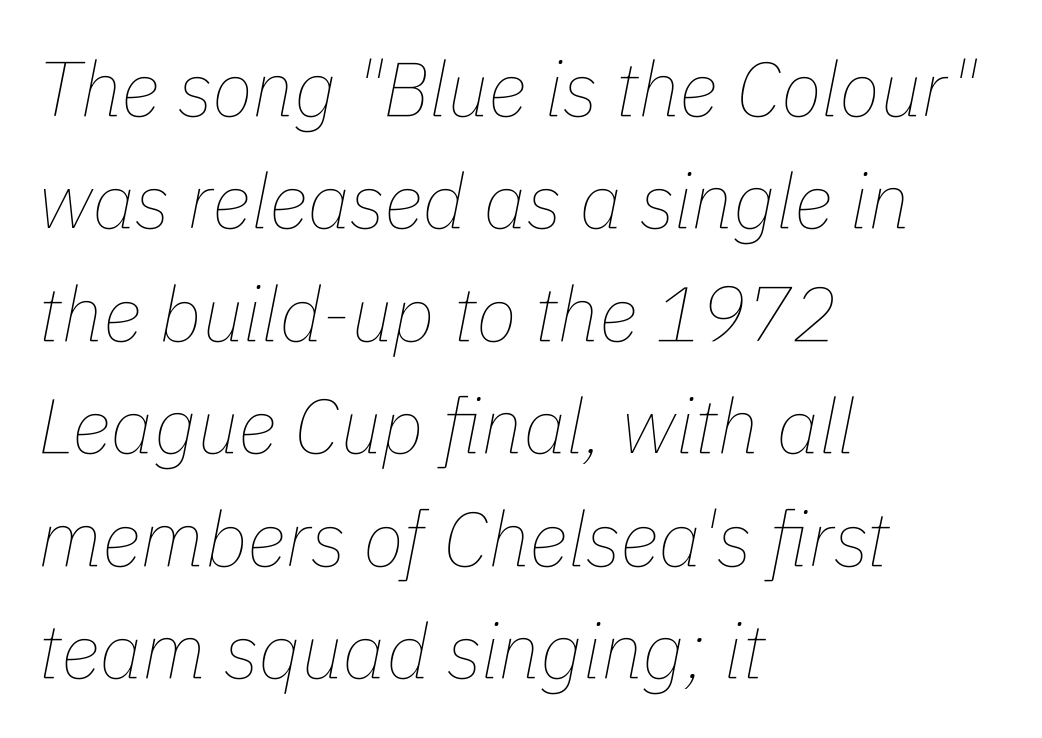
{"italic": "yes", "lean": "right", "slant_degrees": 11, "bold": "no", "weight": "thin", "width": "normal", "stroke_contrast": "low", "x_height": "medium", "monospaced": "no", "underline": "no", "align": "left", "line_spacing": "normal", "line_spacing_ratio": 1.48, "letter_spacing": "normal", "letter_spacing_em": 0.0, "glyph_px": 76}
